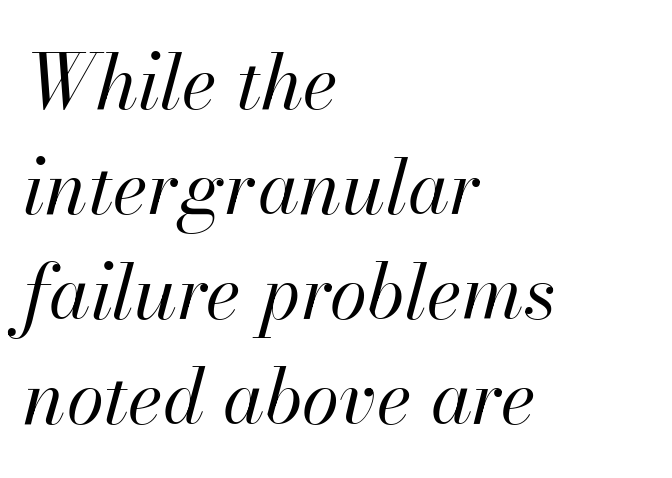
Descenders are the only things crossing below the line. In terms of posture, this sample is oblique. Line beginnings align vertically; line endings do not. Counters stay open thanks to moderate or lighter strokes.
